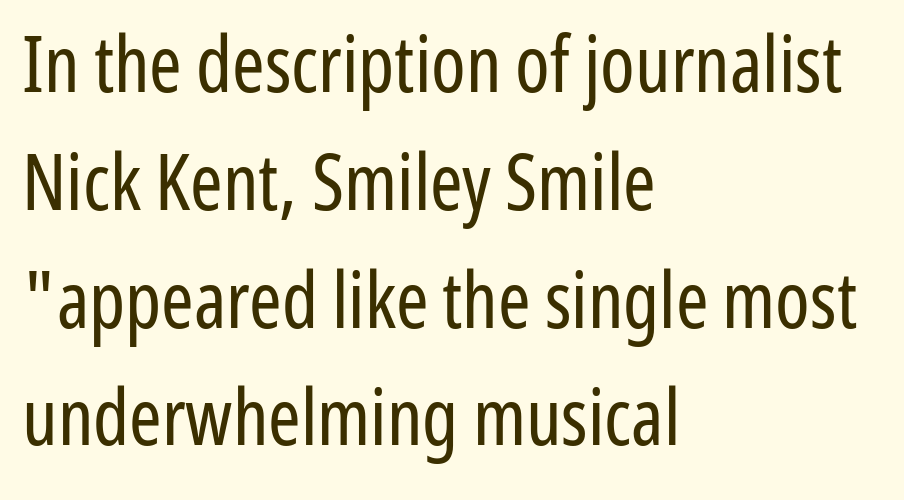
{"serif": "no", "italic": "no", "bold": "no", "weight": "regular", "width": "condensed", "stroke_contrast": "low", "x_height": "medium", "monospaced": "no", "underline": "no", "align": "left", "line_spacing": "normal", "line_spacing_ratio": 1.51, "letter_spacing": "normal", "letter_spacing_em": 0.0, "glyph_px": 78}
